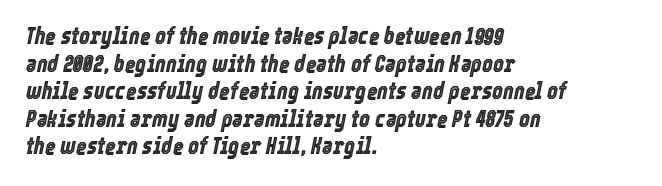
The image shows 23 px text type, italic (leaning right); set left-aligned, line spacing 1.2x, normal letter spacing, not underlined.
